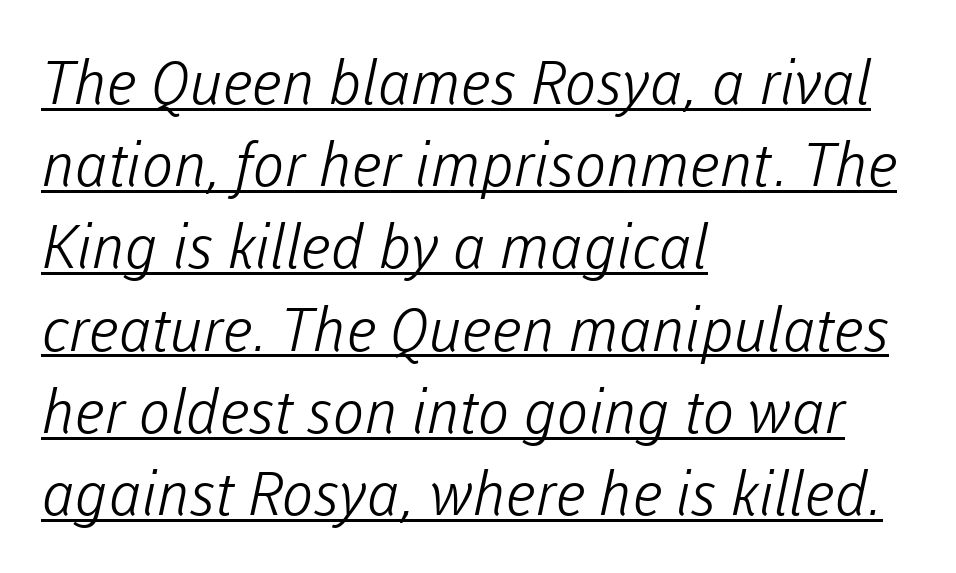
Q: Is the text bold? A: No.
Q: Is the typeface a serif or a sans-serif typeface? A: Sans-serif.
Q: Is the text underlined? A: Yes.
Q: How is the paragraph aligned? A: Left-aligned.
Q: Is the spacing between letters normal or unusually wide? A: Normal.
Q: Is the spacing between lines tight, normal or loose? A: Normal.
Q: Width (condensed, normal, or wide)? A: Normal.
Q: Stroke contrast? A: Low.
Q: x-height? A: Medium.
Q: Monospaced? A: No.
